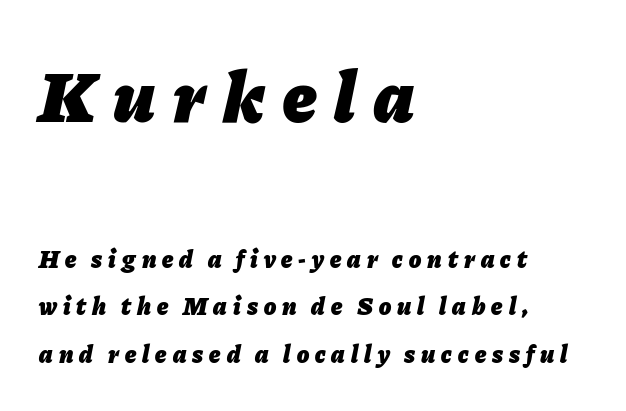
Character widths vary here, with narrow letters taking less room than wide ones. Vertically, the passage feels expansive, rows floating well apart. Tracking here is generous; glyphs stand well apart from one another. The first block has been scaled up relative to the second. The compositor pushed each line to the left boundary.
